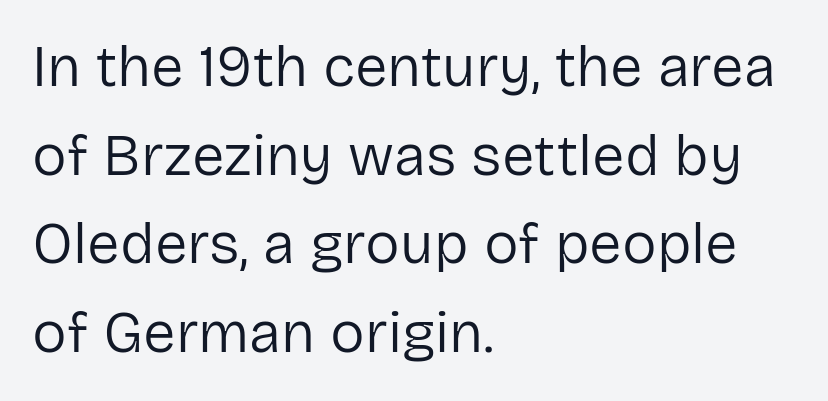
{"serif": "no", "italic": "no", "bold": "no", "weight": "regular", "width": "normal", "stroke_contrast": "low", "x_height": "medium", "monospaced": "no", "underline": "no", "align": "left", "line_spacing": "normal", "line_spacing_ratio": 1.53, "letter_spacing": "normal", "letter_spacing_em": 0.0, "glyph_px": 58}
